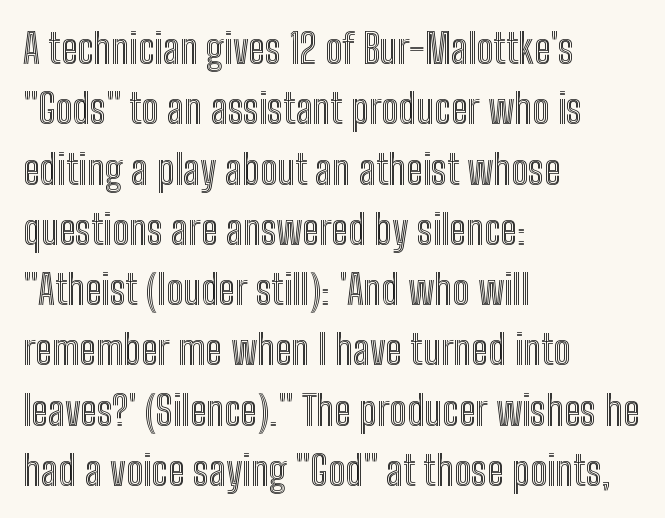
This is the regular roman posture of the typeface. The glyphs are unaccompanied by any horizontal stroke below them. The horizontal fit of the characters is conventional and even. Each new line begins a customary step beneath the previous one.
